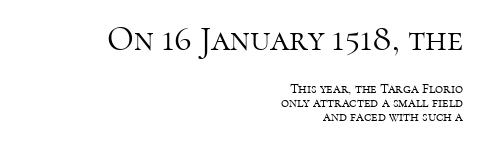
{"serif": "yes", "italic": "no", "bold": "no", "weight": "light", "width": "normal", "stroke_contrast": "high", "x_height": "medium", "monospaced": "no", "underline": "no", "align": "right", "line_spacing": "tight", "line_spacing_ratio": 1.0, "letter_spacing": "normal", "letter_spacing_em": 0.0, "larger_block": "first", "size_ratio": 2.5, "glyph_px": 35}
